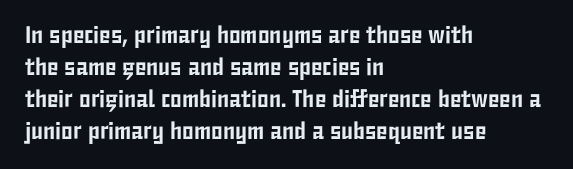
Q: Is the text italic (slanted)? A: No, it is upright.
Q: Is the text underlined? A: No.
Q: How is the paragraph aligned? A: Left-aligned.
Q: Is the spacing between letters normal or unusually wide? A: Normal.
Q: Is the spacing between lines tight, normal or loose? A: Normal.
